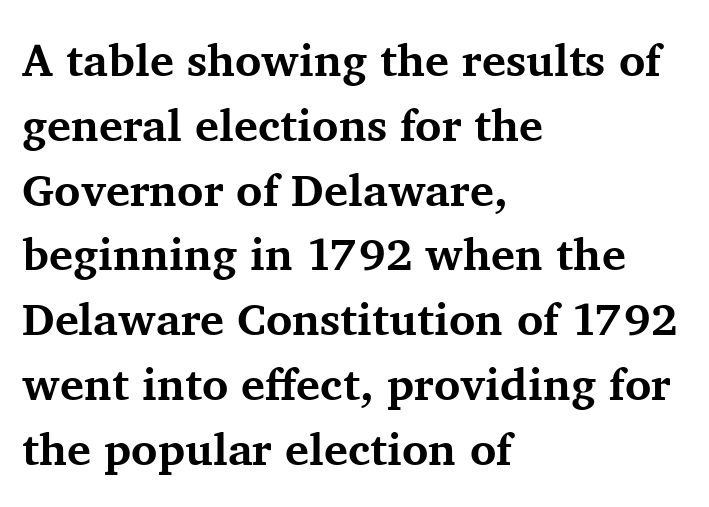
The image shows 45 px bold serif type, upright; set left-aligned, normal line spacing (1.44x), normal letter spacing, not underlined; medium stroke contrast and a medium x-height.
